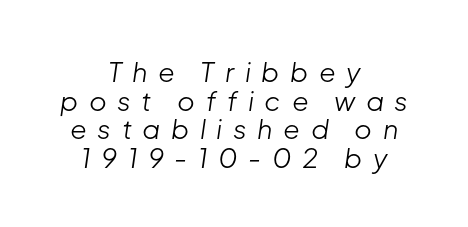
A quiet, ordinary-to-light weight characterises the typeface. The block of text is dense from top to bottom, with scant space between rows. A centered setting, common on invitations and titles, is used for this passage. The font's italic variant was chosen for this text. What stands out about the letter spacing? Its width — letters are far apart. Words float on clear page, feet unadorned.
